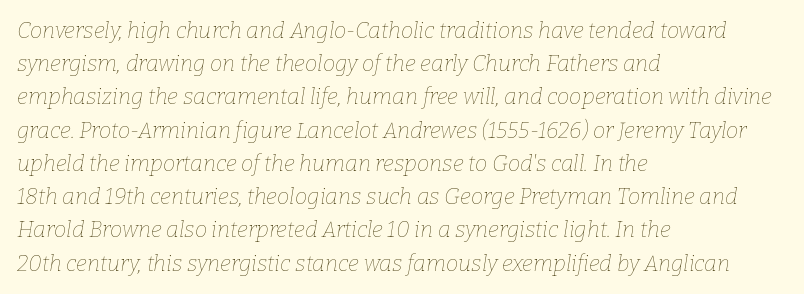
Q: Is the text bold? A: No.
Q: Is the text italic (slanted)? A: Yes, it leans right by about 9 degrees.
Q: Is the text underlined? A: No.
Q: How is the paragraph aligned? A: Left-aligned.
Q: Is the spacing between letters normal or unusually wide? A: Normal.
Q: Is the spacing between lines tight, normal or loose? A: Normal.
